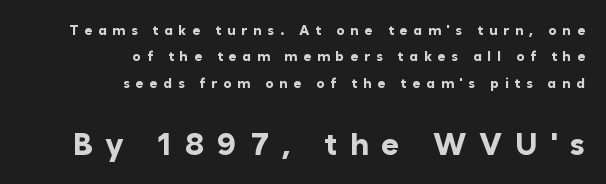
The image shows 31 px bold sans-serif type, upright; set right-aligned, line spacing 1.88x, unusually wide letter spacing (+0.41 em), not underlined; the second (bottom) block is 2.21x larger; low stroke contrast and a medium x-height.
